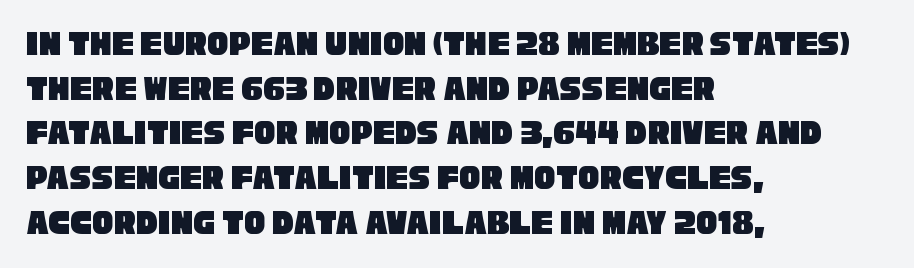
Q: Is the typeface a serif or a sans-serif typeface? A: Sans-serif.
Q: Is the text underlined? A: No.
Q: How is the paragraph aligned? A: Left-aligned.
Q: Is the spacing between letters normal or unusually wide? A: Normal.
Q: Width (condensed, normal, or wide)? A: Condensed.
Q: Stroke contrast? A: Low.
Q: x-height? A: Large.
Q: Monospaced? A: No.
